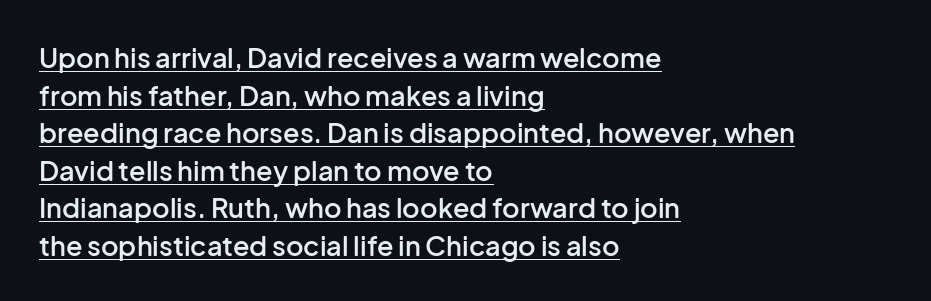
The image shows 27 px text type, upright; set left-aligned, normal line spacing (1.39x), normal letter spacing, underlined.
